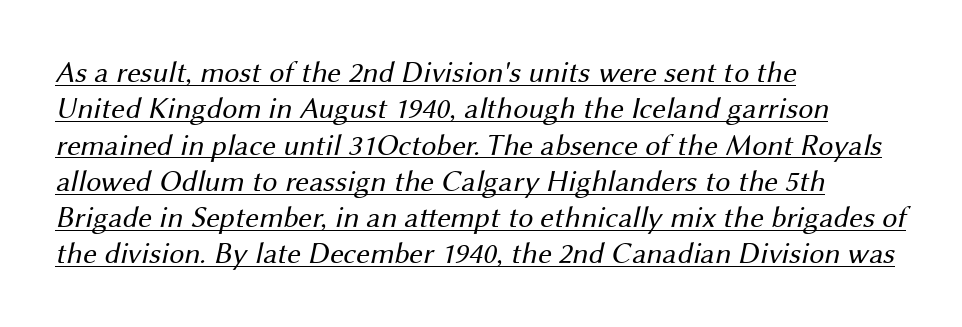
Think standard paragraph weight, or any step lighter than that. Short note: letters normally spaced. What decoration does the sample have? An underline. Typeset ragged right — the left edge is the straight one.
